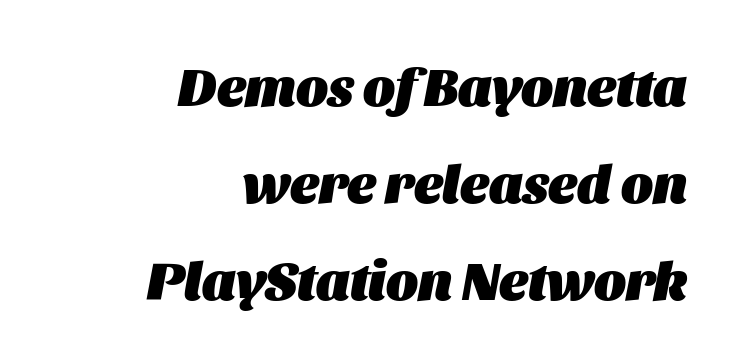
Q: Is the text bold? A: Yes.
Q: Is the text italic (slanted)? A: Yes, it leans right by about 11 degrees.
Q: Is the text underlined? A: No.
Q: How is the paragraph aligned? A: Right-aligned.
Q: Is the spacing between letters normal or unusually wide? A: Normal.
Q: Width (condensed, normal, or wide)? A: Normal.
Q: Stroke contrast? A: Medium.
Q: x-height? A: Large.
Q: Monospaced? A: No.
